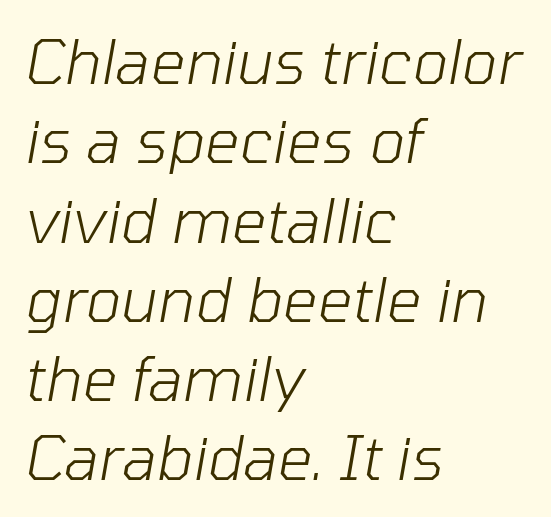
Q: Is the text bold? A: No.
Q: Is the text italic (slanted)? A: Yes, it leans right by about 10 degrees.
Q: Is the text underlined? A: No.
Q: How is the paragraph aligned? A: Left-aligned.
Q: Is the spacing between letters normal or unusually wide? A: Normal.
Q: Is the spacing between lines tight, normal or loose? A: Normal.
Q: Width (condensed, normal, or wide)? A: Normal.
Q: Stroke contrast? A: Low.
Q: x-height? A: Medium.
Q: Monospaced? A: No.
